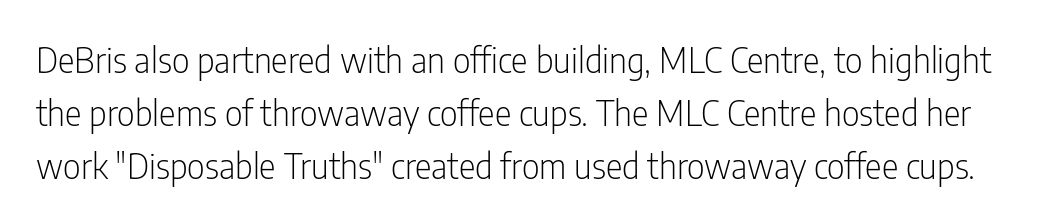
{"serif": "no", "italic": "no", "bold": "no", "weight": "light", "width": "condensed", "stroke_contrast": "low", "x_height": "medium", "monospaced": "no", "underline": "no", "line_spacing": "normal", "line_spacing_ratio": 1.51, "letter_spacing": "normal", "letter_spacing_em": 0.0, "glyph_px": 35}
